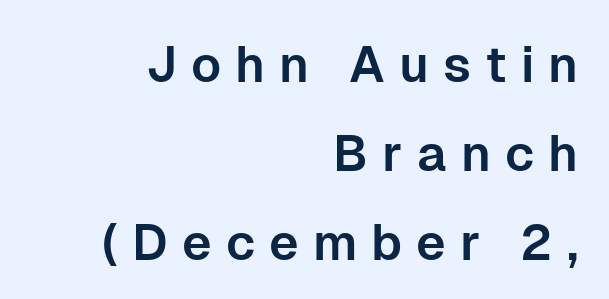
The image shows 50 px sans-serif type, upright; set right-aligned, line spacing 1.78x, unusually wide letter spacing (+0.28 em), not underlined; low stroke contrast and a medium x-height.
